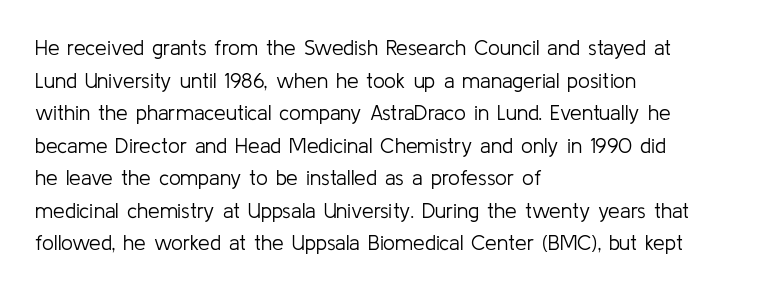
The image shows 21 px text type, upright; set left-aligned, normal line spacing (1.55x), normal letter spacing, not underlined.
